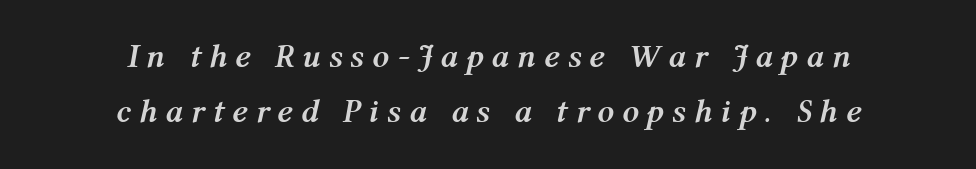
The image shows 33 px semibold type, italic (leaning right); set centered, normal line spacing (1.67x), unusually wide letter spacing (+0.24 em), not underlined; medium stroke contrast and a medium x-height.
